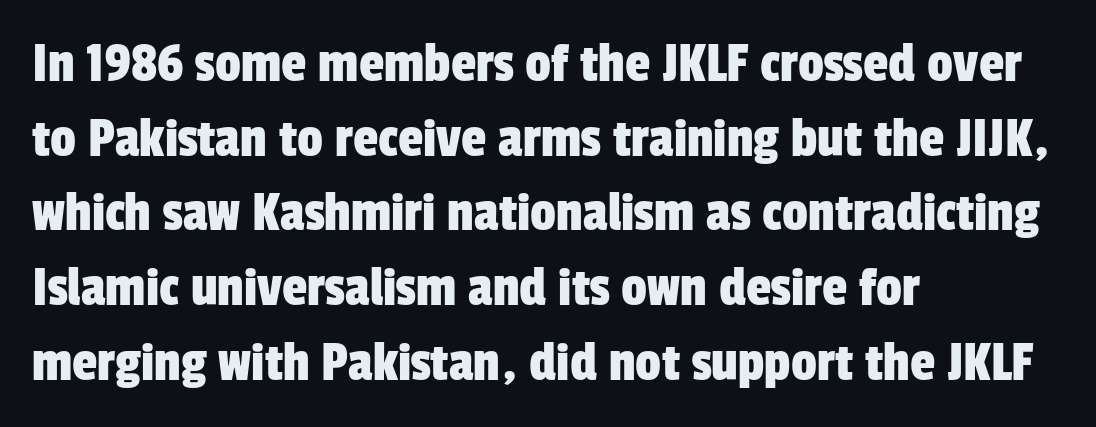
The letterforms sit shoulder to shoulder at normal distance. Students, observe: this is what conventionally led text looks like. The glyphs in this specimen are sans serif. The paragraph shown leans on its left margin. Think of a printed novel: that variable character pitch is what you see here. Underline: absent.
